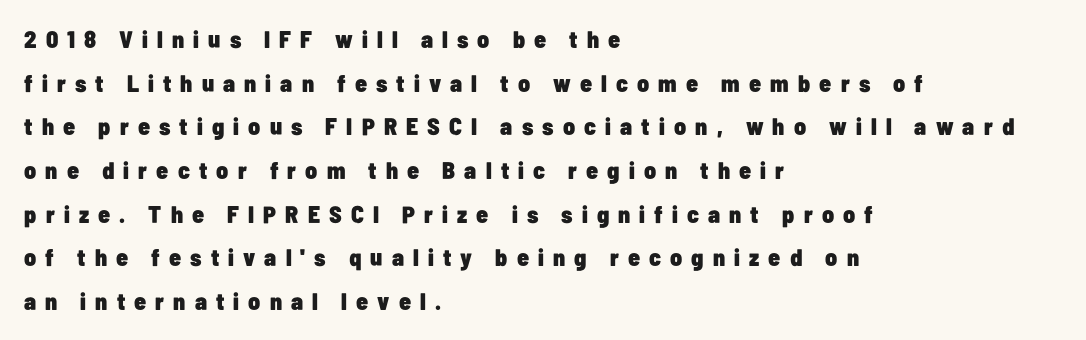
Q: Is the text bold? A: Yes.
Q: Is the text italic (slanted)? A: No, it is upright.
Q: Is the text underlined? A: No.
Q: How is the paragraph aligned? A: Left-aligned.
Q: Is the spacing between letters normal or unusually wide? A: Unusually wide.
